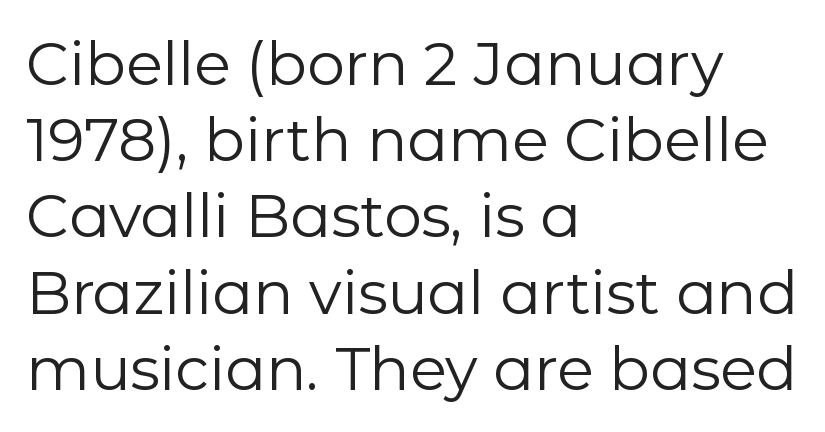
The image shows 60 px regular-weight sans-serif type, upright; set left-aligned, normal line spacing (1.27x), normal letter spacing, not underlined; low stroke contrast and a medium x-height.
